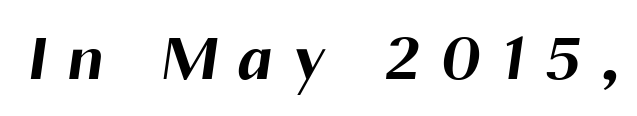
The image shows 69 px bold sans-serif type; set unusually wide letter spacing (+0.32 em), not underlined; medium stroke contrast and a medium x-height.
